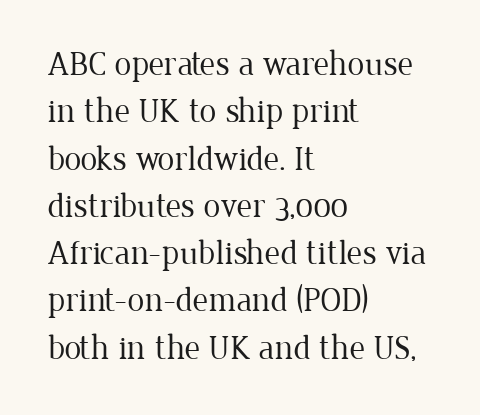
Honestly, there is no underline to notice here at all. The text was rendered using a seriffed face with decorative stroke endings. The font sits on the lighter half of the weight spectrum, regular included. How would I describe the line gaps? Plain and ordinary. What stands out about the letter spacing? Nothing — it is the standard amount. Notice how the passage keeps a crisp vertical edge on the left only.
